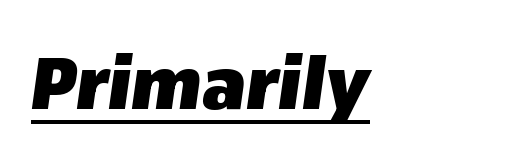
Q: Is the text bold? A: Yes.
Q: Is the text italic (slanted)? A: Yes, it leans right by about 8 degrees.
Q: Is the text underlined? A: Yes.
Q: How is the paragraph aligned? A: Left-aligned.
Q: Is the spacing between letters normal or unusually wide? A: Normal.
Q: Width (condensed, normal, or wide)? A: Normal.
Q: Stroke contrast? A: Low.
Q: x-height? A: Medium.
Q: Monospaced? A: No.
